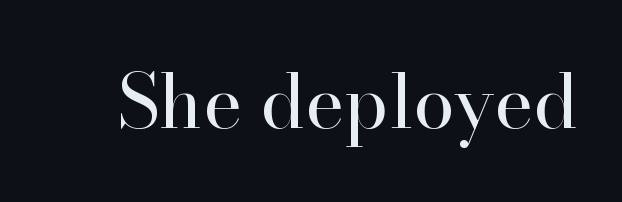
Q: Is the text bold? A: No.
Q: Is the text italic (slanted)? A: No, it is upright.
Q: Is the typeface a serif or a sans-serif typeface? A: Serif.
Q: Is the text underlined? A: No.
Q: Is the spacing between letters normal or unusually wide? A: Normal.
Q: Width (condensed, normal, or wide)? A: Normal.
Q: Stroke contrast? A: High.
Q: x-height? A: Small.
Q: Monospaced? A: No.
